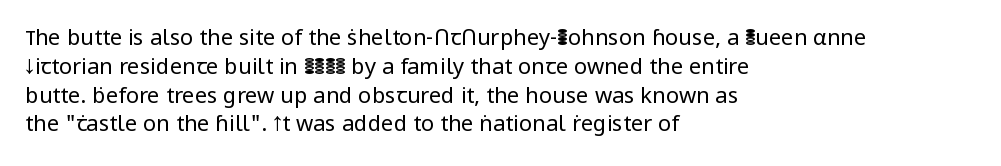
The image shows 22 px text type, upright; set left-aligned, normal line spacing (1.31x), normal letter spacing, not underlined.
